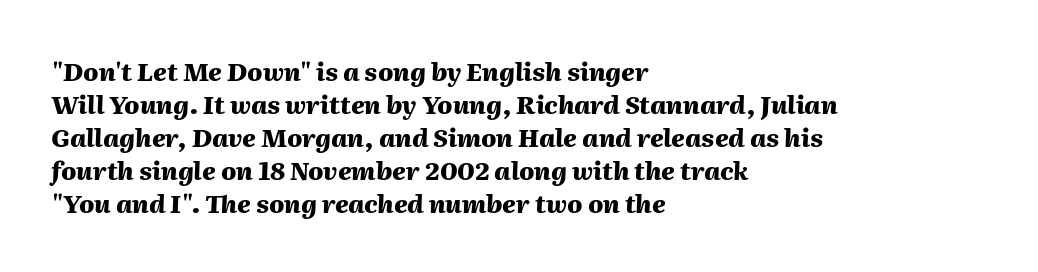
The image shows 25 px bold type, italic (leaning right); set left-aligned, normal line spacing (1.32x), normal letter spacing, not underlined.
